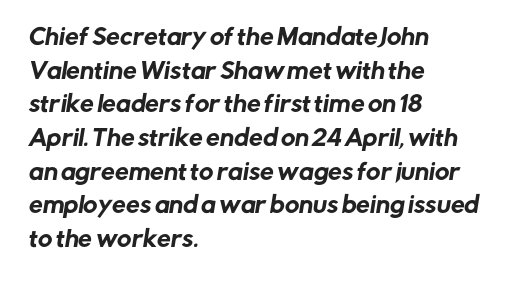
The image shows 22 px text type; set left-aligned, normal line spacing (1.53x), normal letter spacing, not underlined.
